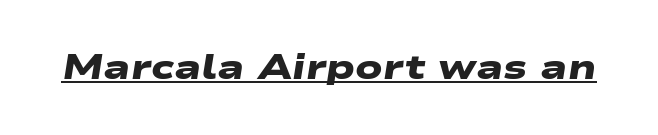
Q: Is the text bold? A: Yes.
Q: Is the typeface a serif or a sans-serif typeface? A: Sans-serif.
Q: Is the text underlined? A: Yes.
Q: Is the spacing between letters normal or unusually wide? A: Normal.
Q: Width (condensed, normal, or wide)? A: Wide.
Q: Stroke contrast? A: Low.
Q: x-height? A: Medium.
Q: Monospaced? A: No.
